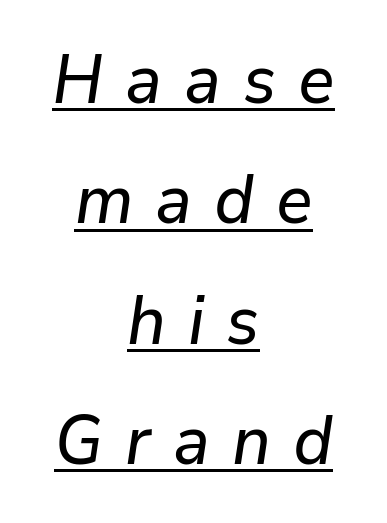
The image shows 68 px text type, italic (leaning right); set centered, line spacing 1.77x, unusually wide letter spacing (+0.32 em), underlined; low stroke contrast and a medium x-height.
